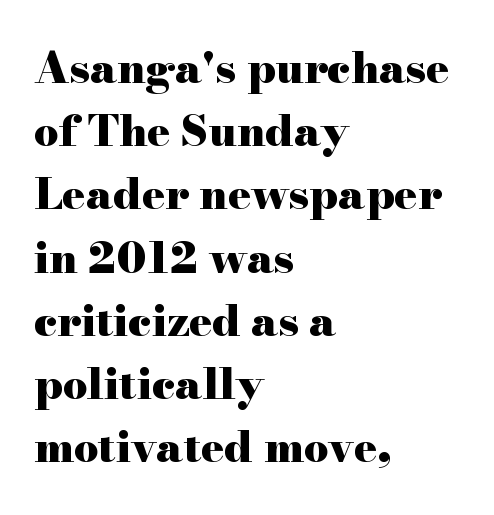
Q: Is the text bold? A: Yes.
Q: Is the text italic (slanted)? A: No, it is upright.
Q: Is the typeface a serif or a sans-serif typeface? A: Serif.
Q: Is the text underlined? A: No.
Q: How is the paragraph aligned? A: Left-aligned.
Q: Is the spacing between letters normal or unusually wide? A: Normal.
Q: Is the spacing between lines tight, normal or loose? A: Normal.
Q: Width (condensed, normal, or wide)? A: Wide.
Q: Stroke contrast? A: High.
Q: x-height? A: Small.
Q: Monospaced? A: No.
